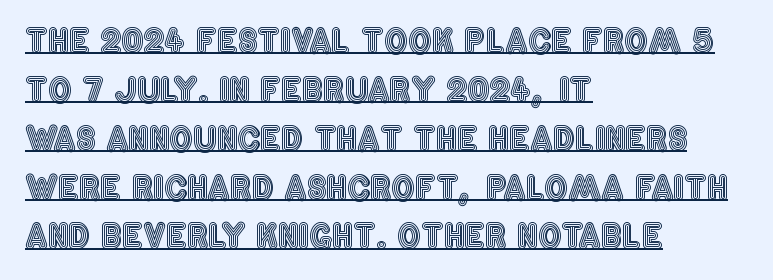
{"italic": "no", "width": "condensed", "x_height": "large", "monospaced": "no", "underline": "yes", "align": "left", "line_spacing": "normal", "line_spacing_ratio": 1.48, "letter_spacing": "normal", "letter_spacing_em": 0.0, "glyph_px": 33}
